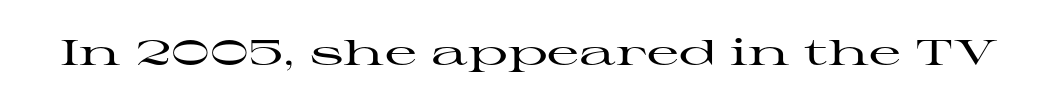
Q: Is the text italic (slanted)? A: No, it is upright.
Q: Is the typeface a serif or a sans-serif typeface? A: Serif.
Q: Is the text underlined? A: No.
Q: Is the spacing between letters normal or unusually wide? A: Normal.
Q: Width (condensed, normal, or wide)? A: Wide.
Q: Stroke contrast? A: High.
Q: x-height? A: Medium.
Q: Monospaced? A: No.
